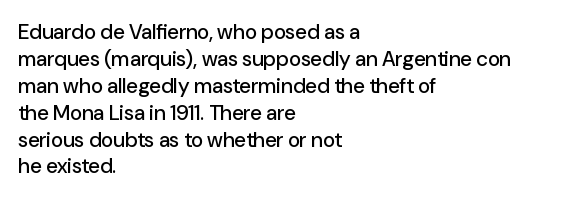
{"italic": "no", "underline": "no", "align": "left", "line_spacing": "normal", "line_spacing_ratio": 1.28, "letter_spacing": "normal", "letter_spacing_em": 0.0, "glyph_px": 21}
